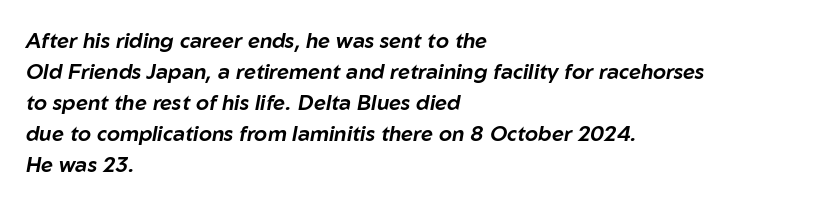
{"italic": "yes", "lean": "right", "slant_degrees": 10, "underline": "no", "align": "left", "line_spacing": "normal", "line_spacing_ratio": 1.48, "letter_spacing": "normal", "letter_spacing_em": 0.0, "glyph_px": 21}
